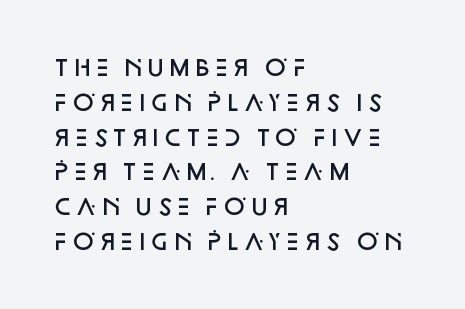
Firm but not heavy-handed strokes: this text is semibold. The specimen omits any rule beneath the text block's lines. Ordinary non-slanted type is in use. Each new line begins a customary step beneath the previous one. The line texture is even and compact thanks to regular tracking.
